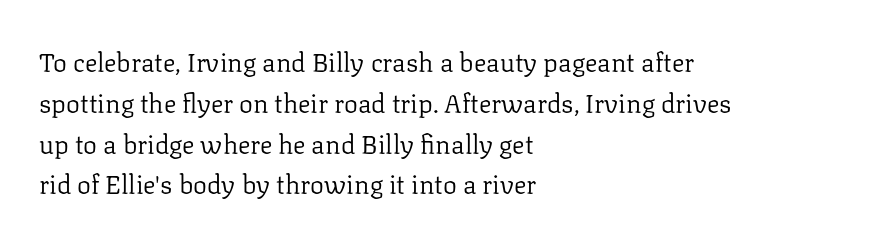
The gap between lines stays unmarked. No extra tracking has been applied to these lines. Does the leading feel generous? No, just average. Short and long lines alike share a common starting point at left.
